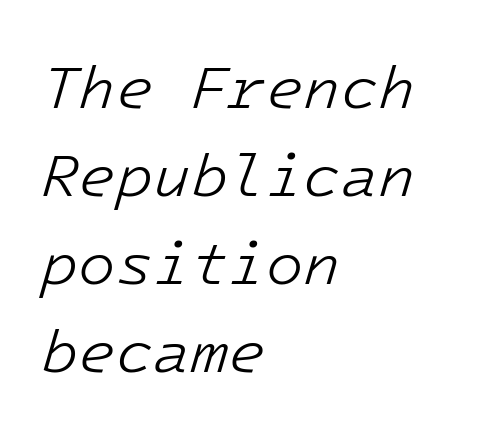
{"italic": "yes", "lean": "right", "slant_degrees": 16, "bold": "no", "weight": "light", "width": "normal", "stroke_contrast": "low", "x_height": "medium", "underline": "no", "align": "left", "line_spacing": "normal", "line_spacing_ratio": 1.44, "letter_spacing": "normal", "letter_spacing_em": 0.0, "glyph_px": 61}
